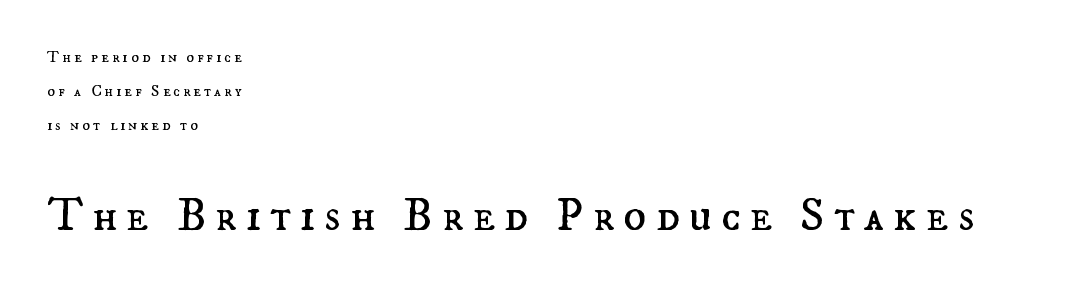
The image shows 47 px regular-weight type, upright; set left-aligned, loose line spacing (2.14x), not underlined; the second (bottom) block is 2.94x larger; medium stroke contrast and a small x-height.
